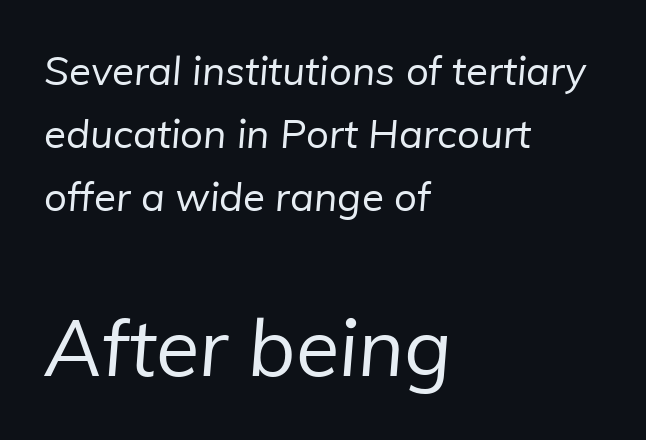
Q: Is the text bold? A: No.
Q: Is the typeface a serif or a sans-serif typeface? A: Sans-serif.
Q: Is the text underlined? A: No.
Q: How is the paragraph aligned? A: Left-aligned.
Q: Is the spacing between letters normal or unusually wide? A: Normal.
Q: Is the spacing between lines tight, normal or loose? A: Normal.
Q: Which block of text is set in a larger size, the first (top) or the second (bottom)? A: The second (bottom) one.
Q: Width (condensed, normal, or wide)? A: Normal.
Q: Stroke contrast? A: Low.
Q: x-height? A: Medium.
Q: Monospaced? A: No.
